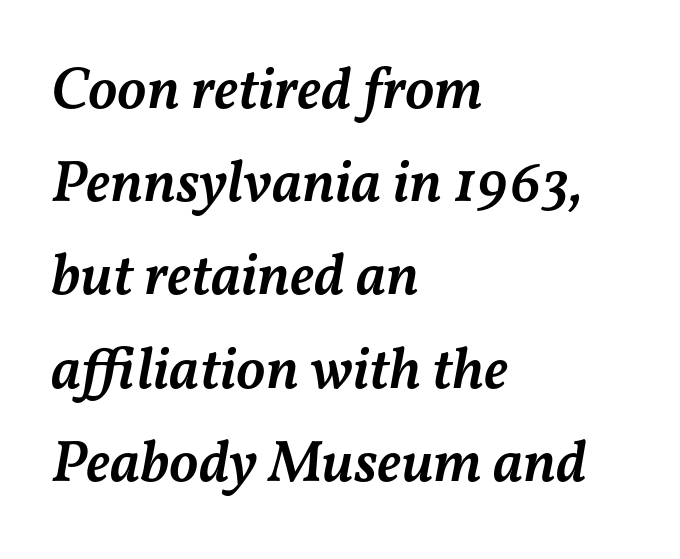
{"italic": "yes", "lean": "right", "slant_degrees": 11, "bold": "semi", "weight": "semibold", "width": "normal", "stroke_contrast": "medium", "x_height": "medium", "monospaced": "no", "underline": "no", "align": "left", "line_spacing": "normal", "line_spacing_ratio": 1.58, "letter_spacing": "normal", "letter_spacing_em": 0.0, "glyph_px": 59}
